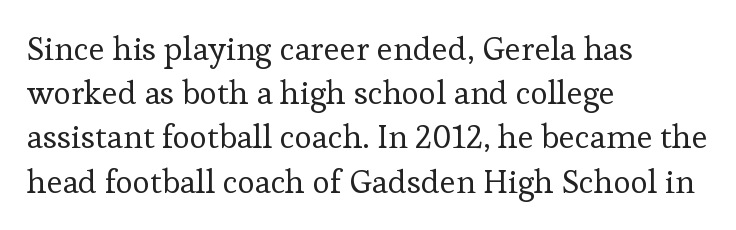
{"serif": "yes", "italic": "no", "bold": "no", "weight": "regular", "width": "normal", "stroke_contrast": "low", "x_height": "medium", "monospaced": "no", "underline": "no", "align": "left", "line_spacing": "normal", "line_spacing_ratio": 1.34, "letter_spacing": "normal", "letter_spacing_em": 0.0, "glyph_px": 33}
